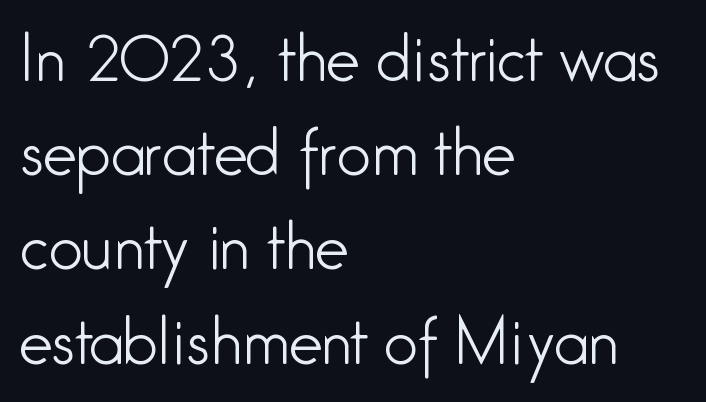
The image shows 60 px light, condensed sans-serif type, upright; set left-aligned, normal line spacing (1.57x), normal letter spacing, not underlined; low stroke contrast and a medium x-height.
